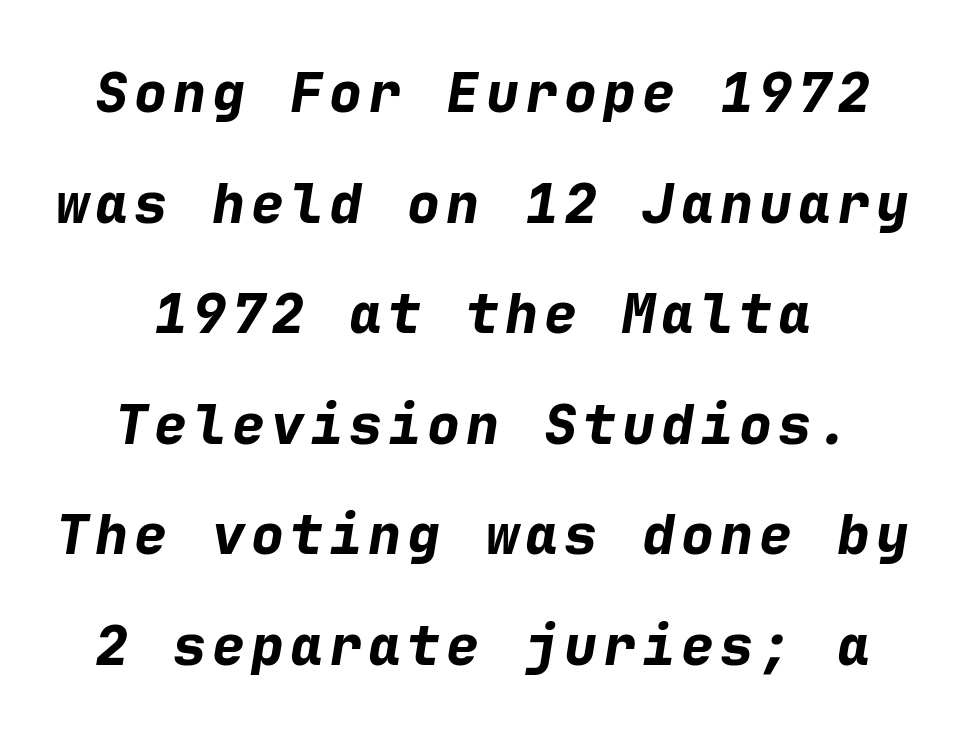
The image shows 55 px bold type, italic (leaning right), monospaced; set loose line spacing (2.01x), not underlined; low stroke contrast and a medium x-height.
